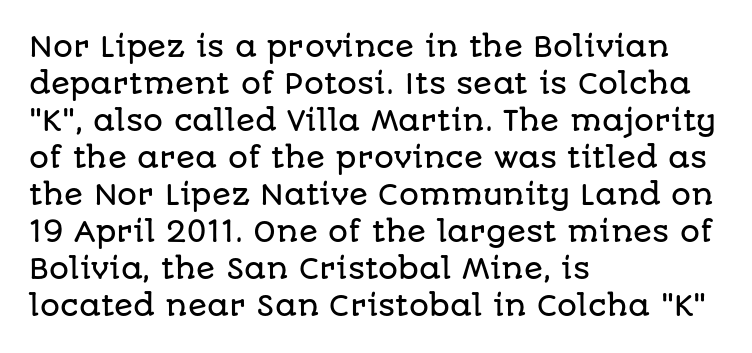
{"serif": "no", "italic": "no", "width": "normal", "stroke_contrast": "low", "x_height": "large", "monospaced": "no", "underline": "no", "align": "left", "line_spacing": "normal", "line_spacing_ratio": 1.32, "letter_spacing": "normal", "letter_spacing_em": 0.0, "glyph_px": 28}
